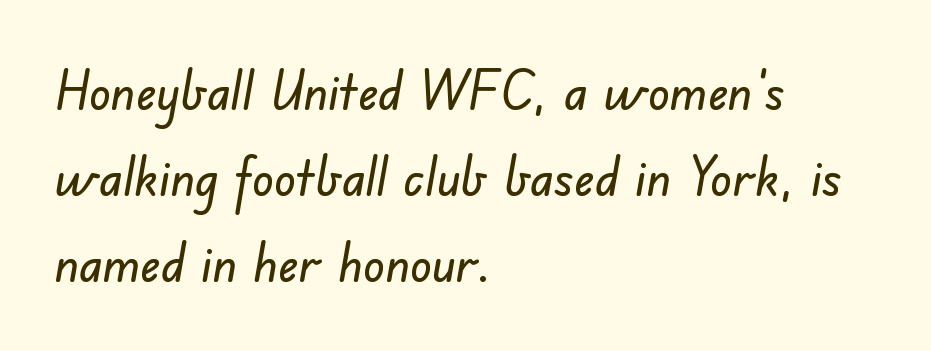
Words appear dense and cohesive because spacing is normal. Layout note: lines flush left. Evenly set lines give the paragraph a standard silhouette. The rendering uses natural spacing where letterforms have individual widths. The baseline area is clear. Unlike a traditional serif, this face leaves its strokes unadorned.
